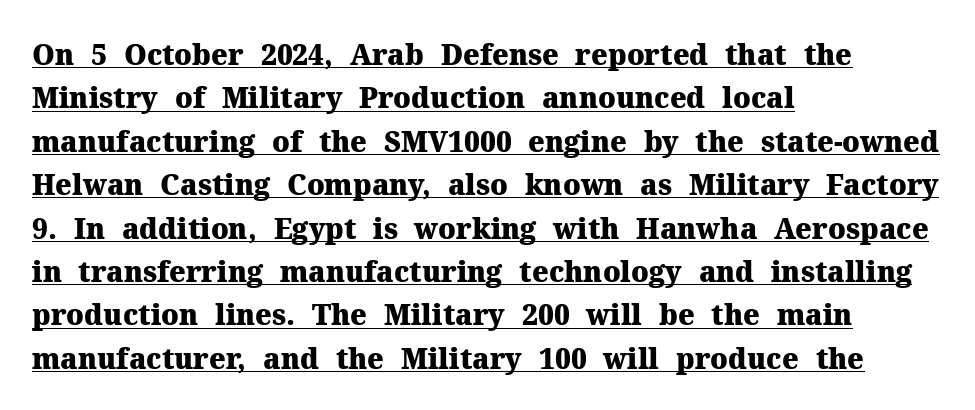
Does the lettering tilt? It doesn't — this is upright. Heft: maximum for text — a bold. This sample carries an underscore along the baseline area. A typesetter would call this leading conventional body-copy spacing.
